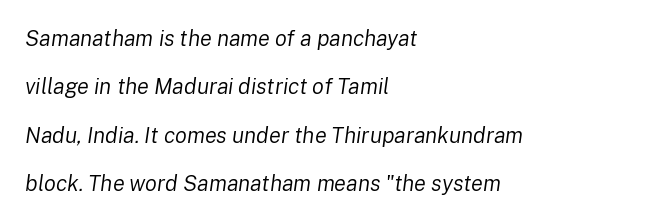
{"italic": "yes", "lean": "right", "slant_degrees": 8, "bold": "no", "underline": "no", "align": "left", "line_spacing": "loose", "line_spacing_ratio": 2.2, "letter_spacing": "normal", "letter_spacing_em": 0.0, "glyph_px": 22}
